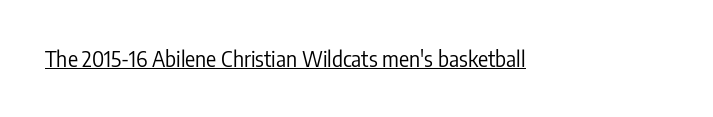
{"italic": "no", "bold": "no", "underline": "yes", "letter_spacing": "normal", "letter_spacing_em": 0.0, "glyph_px": 21}
